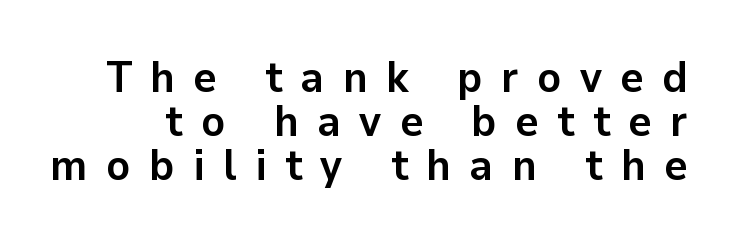
Q: Is the text bold? A: Yes.
Q: Is the text italic (slanted)? A: No, it is upright.
Q: Is the typeface a serif or a sans-serif typeface? A: Sans-serif.
Q: Is the text underlined? A: No.
Q: Is the spacing between letters normal or unusually wide? A: Unusually wide.
Q: Is the spacing between lines tight, normal or loose? A: Tight.
Q: Width (condensed, normal, or wide)? A: Normal.
Q: Stroke contrast? A: Low.
Q: x-height? A: Medium.
Q: Monospaced? A: No.
